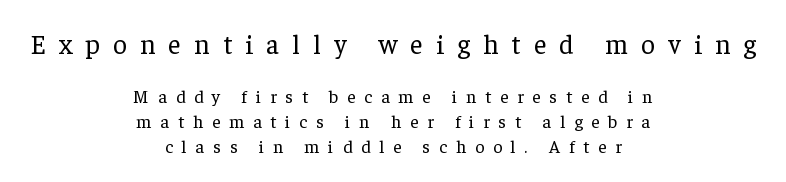
{"italic": "no", "bold": "no", "underline": "no", "align": "center", "line_spacing": "normal", "line_spacing_ratio": 1.38, "letter_spacing": "wide", "letter_spacing_em": 0.49, "larger_block": "first", "size_ratio": 1.5, "glyph_px": 27}
